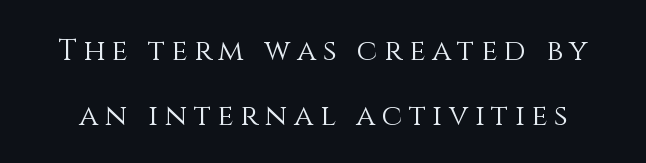
The image shows 29 px light type, upright; set loose line spacing (2.25x), unusually wide letter spacing (+0.23 em), not underlined; medium stroke contrast and a large x-height.
